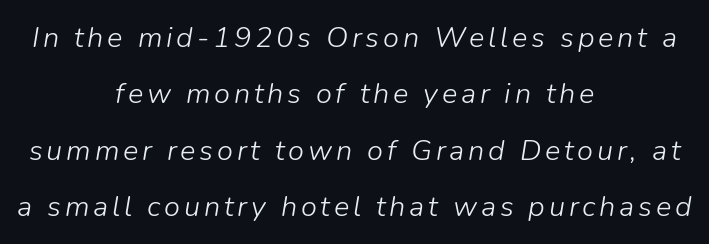
Q: Is the text bold? A: No.
Q: Is the text italic (slanted)? A: Yes, it leans right by about 9 degrees.
Q: Is the text underlined? A: No.
Q: How is the paragraph aligned? A: Centered.
Q: Is the spacing between lines tight, normal or loose? A: Loose.
Q: Width (condensed, normal, or wide)? A: Normal.
Q: Stroke contrast? A: Low.
Q: x-height? A: Medium.
Q: Monospaced? A: No.
